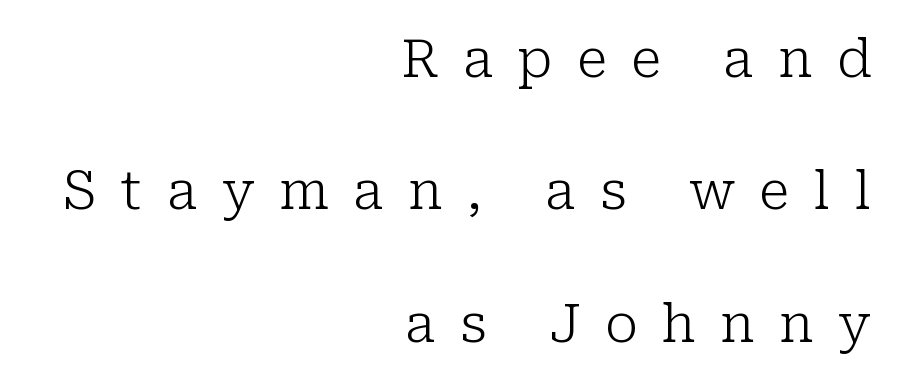
The rendering uses natural spacing where letterforms have individual widths. Is the stroke heavy? The answer is a plain regular-or-lighter. Inter-character spacing is expanded well beyond the font's built-in metrics. The typeface chosen for these lines features serifs. Has an underline been added? It has not. It's the straight-up-and-down kind of type.
